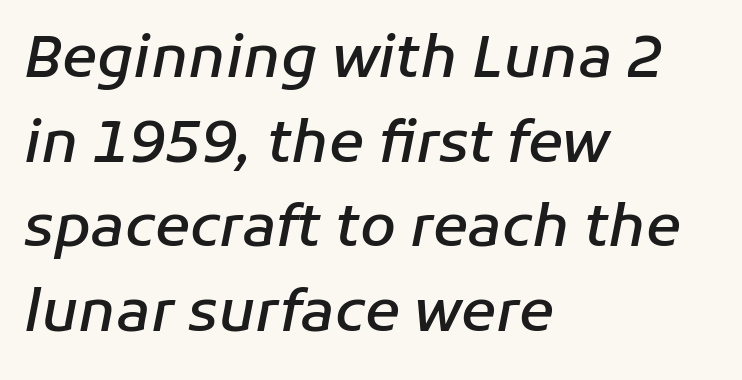
Does the leading feel generous? No, just average. What weight is shown? A semibold, between regular and bold. Each letter keeps its own natural width here, so spacing adapts to shape. There's an unmistakable incline to the writing here. The paragraph has a hard left edge and a soft right edge.
